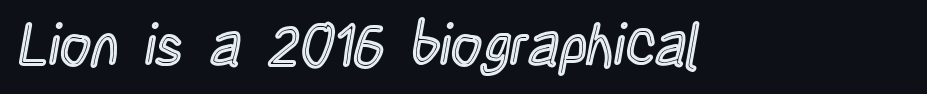
The image shows 60 px condensed type; set normal letter spacing, not underlined; a large x-height.
